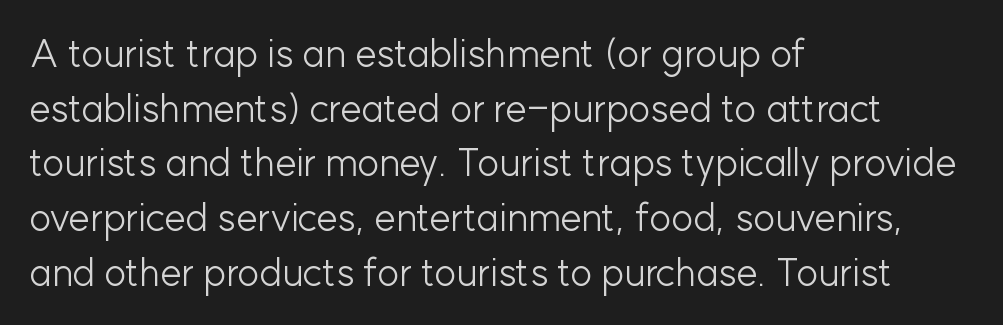
The image shows 38 px light sans-serif type, upright; set left-aligned, normal line spacing (1.44x), normal letter spacing, not underlined; low stroke contrast and a medium x-height.
